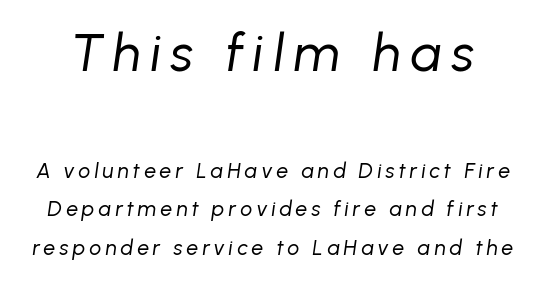
Q: Is the text bold? A: No.
Q: Is the text italic (slanted)? A: Yes, it leans right by about 8 degrees.
Q: Is the text underlined? A: No.
Q: Which block of text is set in a larger size, the first (top) or the second (bottom)? A: The first (top) one.
Q: Width (condensed, normal, or wide)? A: Normal.
Q: Stroke contrast? A: Low.
Q: x-height? A: Medium.
Q: Monospaced? A: No.
